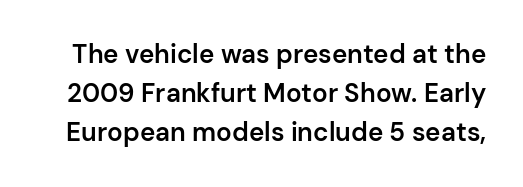
Semibold letterforms, between regular and bold. Plain, unruled lines of type. Standard letterfit; no display-style spreading of the glyphs. In terms of posture, this sample is upright. Vertically, the passage feels balanced, rows spaced as you'd expect.
